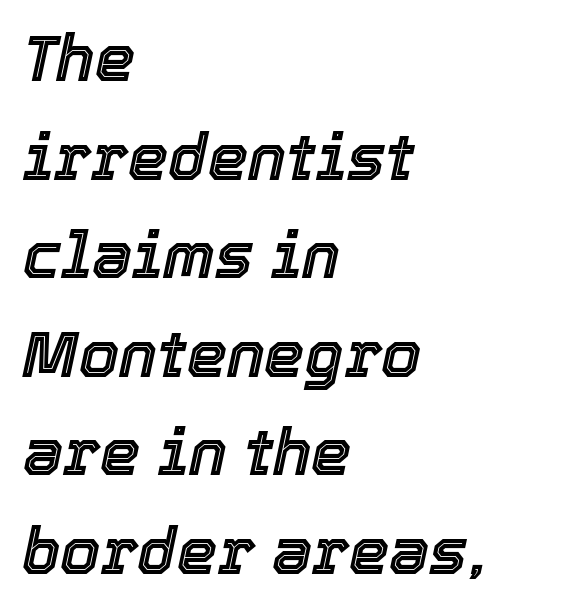
{"italic": "yes", "lean": "right", "slant_degrees": 12, "width": "normal", "x_height": "medium", "monospaced": "no", "underline": "no", "align": "left", "line_spacing": "normal", "line_spacing_ratio": 1.54, "letter_spacing": "normal", "letter_spacing_em": 0.0, "glyph_px": 64}
